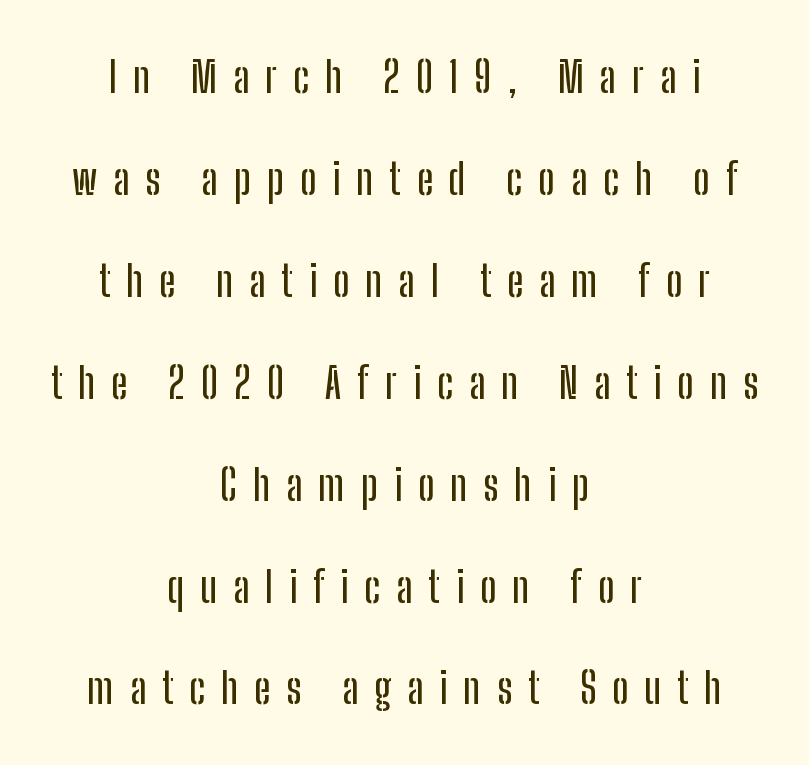
Italic: no, the glyphs are upright roman. These lines are rendered in a variable-pitch font. The glyphs are unaccompanied by any horizontal stroke below them. If you folded the block vertically in half, each line would mirror itself in length. Each letter's strokes conclude bluntly, with no projecting serifs.
